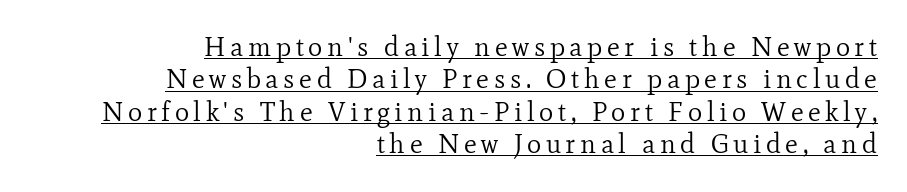
Q: Is the text bold? A: No.
Q: Is the text italic (slanted)? A: No, it is upright.
Q: Is the text underlined? A: Yes.
Q: How is the paragraph aligned? A: Right-aligned.
